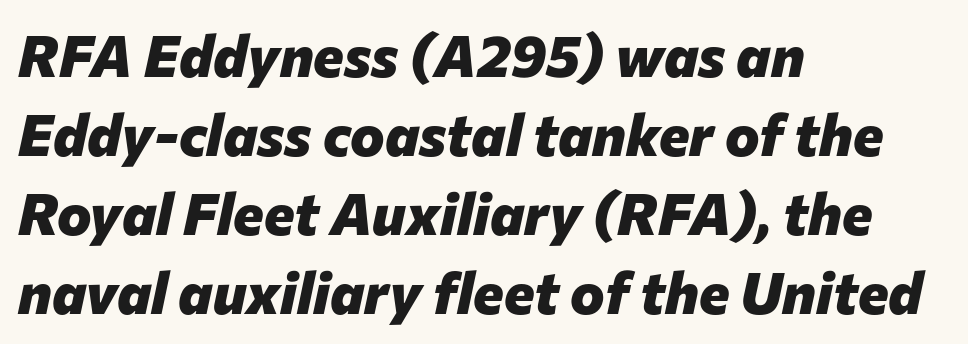
Q: Is the text bold? A: Yes.
Q: Is the text italic (slanted)? A: Yes, it leans right by about 12 degrees.
Q: Is the text underlined? A: No.
Q: How is the paragraph aligned? A: Left-aligned.
Q: Is the spacing between letters normal or unusually wide? A: Normal.
Q: Is the spacing between lines tight, normal or loose? A: Normal.
Q: Width (condensed, normal, or wide)? A: Normal.
Q: Stroke contrast? A: Low.
Q: x-height? A: Medium.
Q: Monospaced? A: No.
